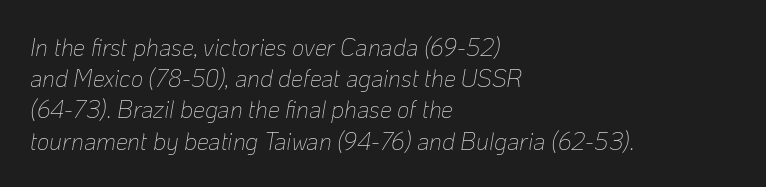
The image shows 24 px text type, italic (leaning right); set left-aligned, normal line spacing (1.3x), normal letter spacing, not underlined.
